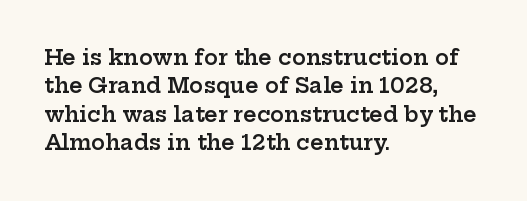
Q: Is the text bold? A: Semi-bold.
Q: Is the text italic (slanted)? A: No, it is upright.
Q: Is the text underlined? A: No.
Q: How is the paragraph aligned? A: Left-aligned.
Q: Is the spacing between letters normal or unusually wide? A: Normal.
Q: Is the spacing between lines tight, normal or loose? A: Normal.
